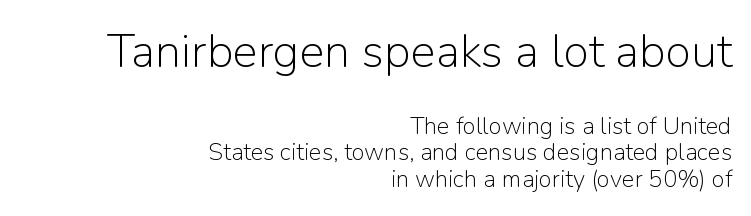
The image shows 47 px light sans-serif type, upright; set right-aligned, tight line spacing (1.11x), normal letter spacing, not underlined; the first (top) block is 1.96x larger; low stroke contrast and a medium x-height.
